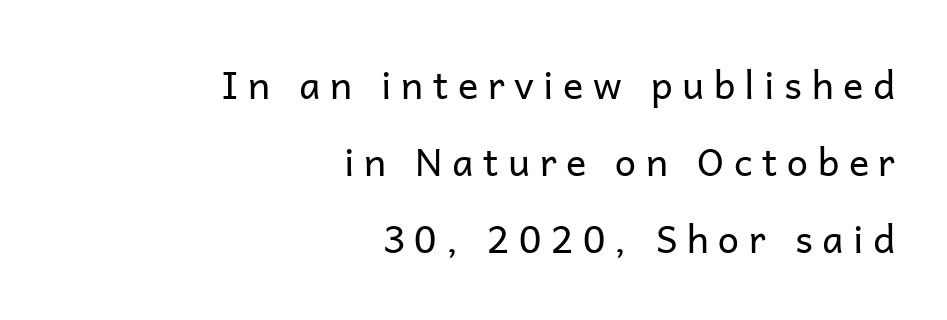
Q: Is the text bold? A: No.
Q: Is the text italic (slanted)? A: No, it is upright.
Q: Is the typeface a serif or a sans-serif typeface? A: Sans-serif.
Q: Is the text underlined? A: No.
Q: How is the paragraph aligned? A: Right-aligned.
Q: Is the spacing between letters normal or unusually wide? A: Unusually wide.
Q: Is the spacing between lines tight, normal or loose? A: Loose.
Q: Width (condensed, normal, or wide)? A: Normal.
Q: Stroke contrast? A: Low.
Q: x-height? A: Medium.
Q: Monospaced? A: No.
